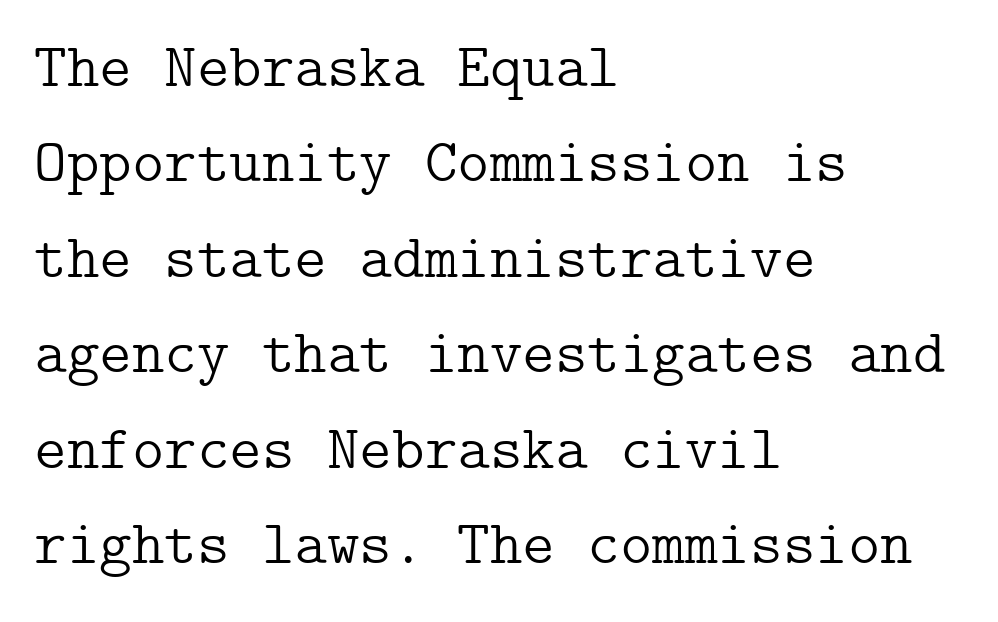
The image shows 62 px light serif type, upright; set left-aligned, normal line spacing (1.54x), normal letter spacing, not underlined; low stroke contrast and a medium x-height.
